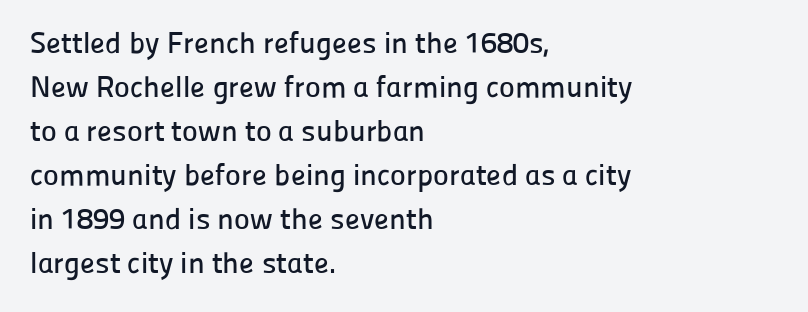
Q: Is the text italic (slanted)? A: No, it is upright.
Q: Is the typeface a serif or a sans-serif typeface? A: Sans-serif.
Q: Is the text underlined? A: No.
Q: How is the paragraph aligned? A: Left-aligned.
Q: Is the spacing between letters normal or unusually wide? A: Normal.
Q: Is the spacing between lines tight, normal or loose? A: Normal.
Q: Width (condensed, normal, or wide)? A: Normal.
Q: Stroke contrast? A: Low.
Q: x-height? A: Medium.
Q: Monospaced? A: No.
